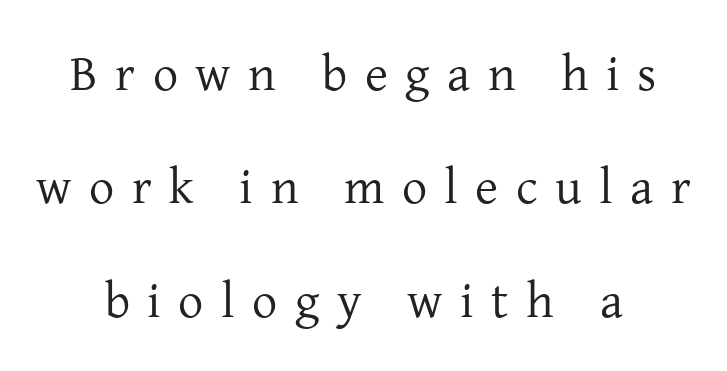
{"serif": "yes", "italic": "no", "bold": "no", "weight": "regular", "width": "normal", "stroke_contrast": "low", "x_height": "medium", "monospaced": "no", "underline": "no", "align": "center", "line_spacing": "loose", "line_spacing_ratio": 2.27, "letter_spacing": "wide", "letter_spacing_em": 0.35, "glyph_px": 50}
